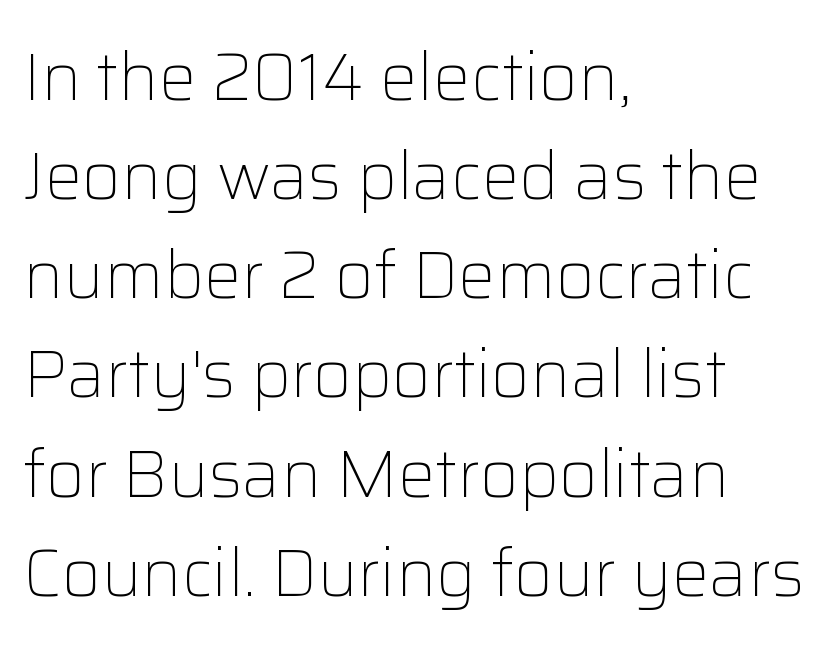
The image shows 67 px light sans-serif type, upright; set left-aligned, normal line spacing (1.48x), normal letter spacing, not underlined; low stroke contrast and a medium x-height.
